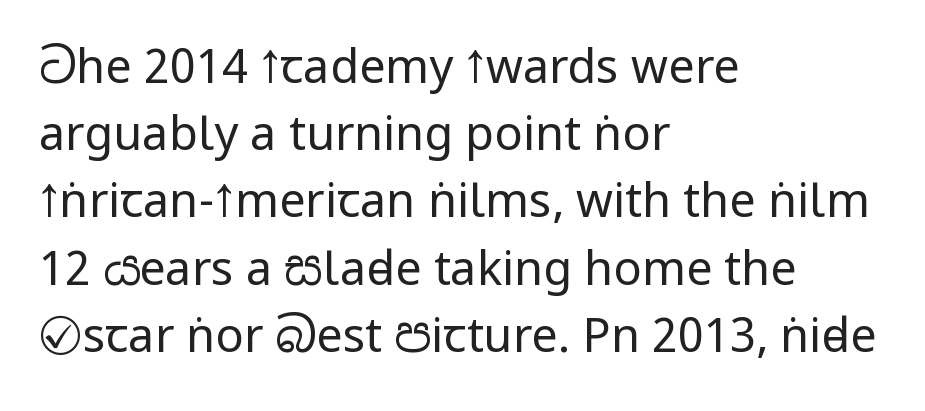
{"serif": "no", "italic": "no", "bold": "no", "weight": "regular", "width": "condensed", "stroke_contrast": "low", "x_height": "large", "monospaced": "no", "underline": "no", "align": "left", "line_spacing": "normal", "line_spacing_ratio": 1.43, "letter_spacing": "normal", "letter_spacing_em": 0.0, "glyph_px": 47}
